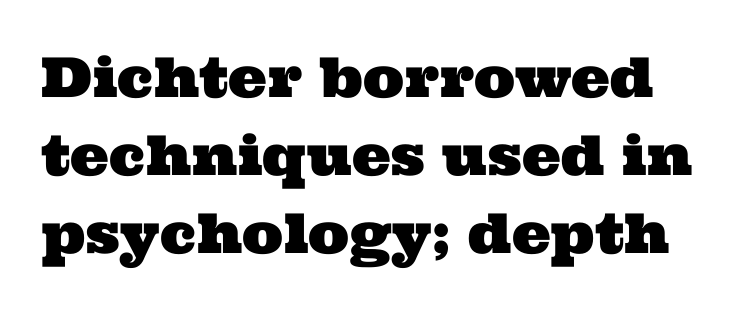
{"serif": "yes", "width": "wide", "stroke_contrast": "medium", "x_height": "medium", "monospaced": "no", "underline": "no", "line_spacing": "normal", "line_spacing_ratio": 1.42, "letter_spacing": "normal", "letter_spacing_em": 0.0, "glyph_px": 55}
